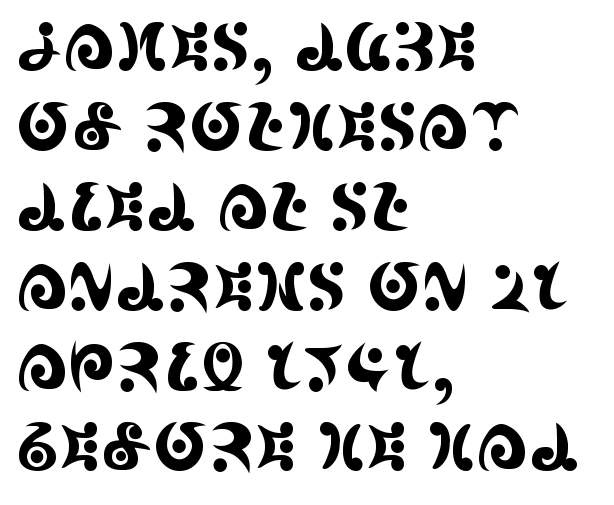
The image shows 65 px condensed serif type, upright; set left-aligned, line spacing 1.23x, normal letter spacing, not underlined; a large x-height.
